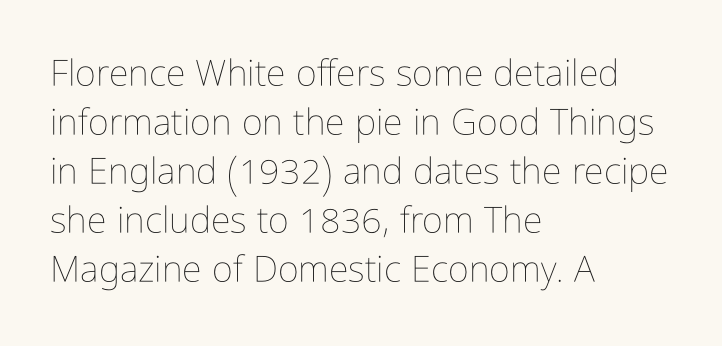
The image shows 36 px thin, condensed type, upright; set left-aligned, normal line spacing (1.36x), normal letter spacing, not underlined; low stroke contrast and a medium x-height.
